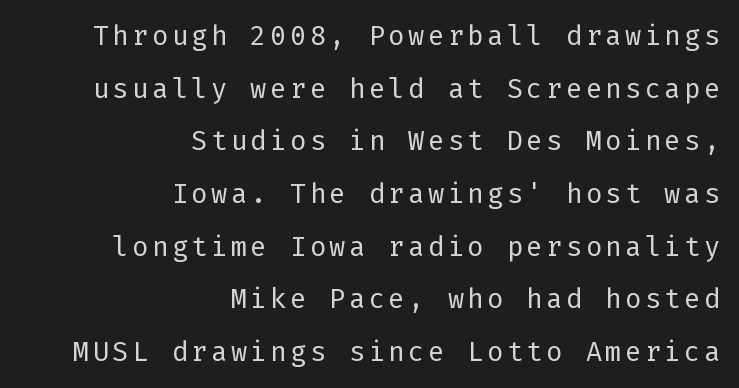
Q: Is the text bold? A: No.
Q: Is the text italic (slanted)? A: No, it is upright.
Q: Is the text underlined? A: No.
Q: How is the paragraph aligned? A: Right-aligned.
Q: Is the spacing between lines tight, normal or loose? A: Loose.
